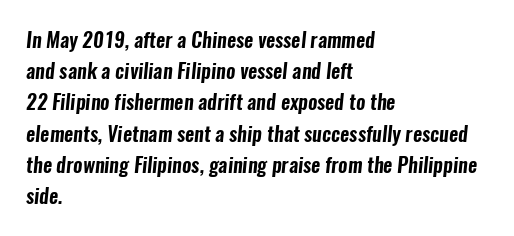
The image shows 20 px text type; set left-aligned, normal line spacing (1.56x), normal letter spacing, not underlined.
